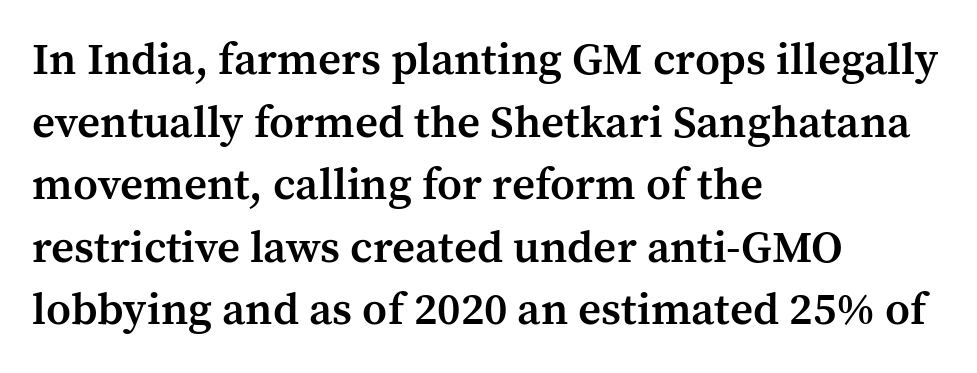
The image shows 45 px semibold serif type, upright; set left-aligned, normal line spacing (1.39x), normal letter spacing, not underlined; medium stroke contrast and a medium x-height.
